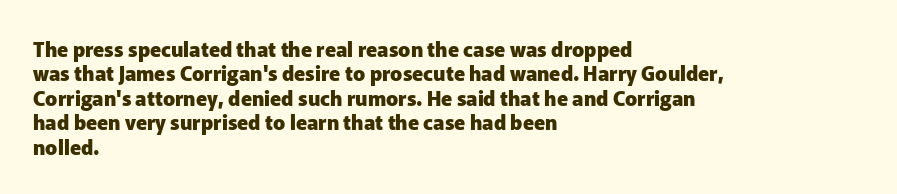
In terms of weight, the rendering is a true, heavy bold. In CSS terms this would be text-align: left. This rendering leaves character spacing at its baseline value. Honestly, there is no underline to notice here at all. The typography opts for an upright posture over an oblique one.
